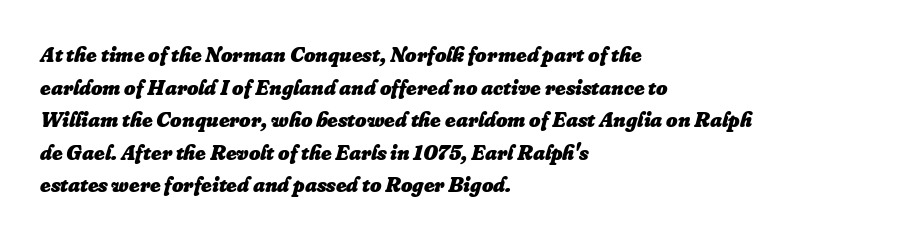
The typesetting leans heavy: a genuine bold. Notice how the passage keeps a crisp vertical edge on the left only. Is the type slanted? Yes — the strokes lean at a clear angle. Default kerning and tracking; the words read as compact shapes.
